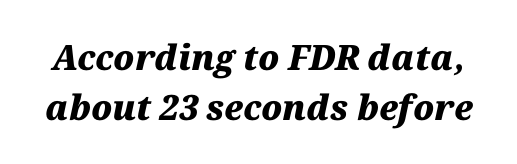
You could not count columns in this text — the font is proportionally spaced. The font's italic variant was chosen for this text. A bare baseline throughout the passage. The line-height multiplier appears to be the usual default. This is heavy type, rendered in bold.
